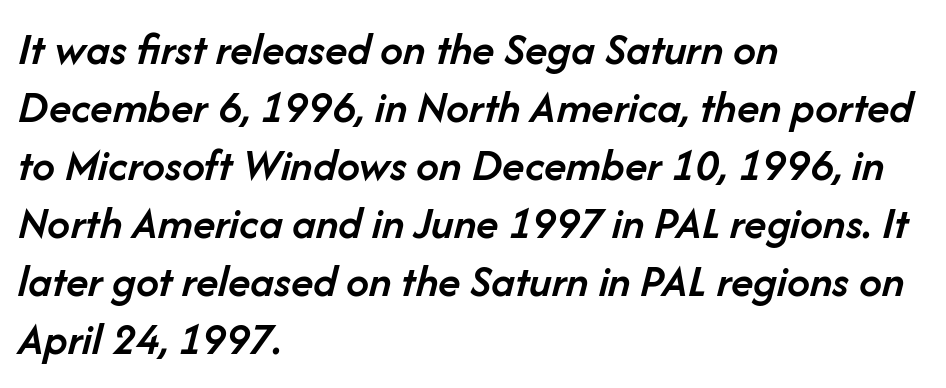
Q: Is the text bold? A: Semi-bold.
Q: Is the text italic (slanted)? A: Yes, it leans right by about 14 degrees.
Q: Is the text underlined? A: No.
Q: How is the paragraph aligned? A: Left-aligned.
Q: Is the spacing between letters normal or unusually wide? A: Normal.
Q: Is the spacing between lines tight, normal or loose? A: Normal.
Q: Width (condensed, normal, or wide)? A: Normal.
Q: Stroke contrast? A: Low.
Q: x-height? A: Medium.
Q: Monospaced? A: No.
